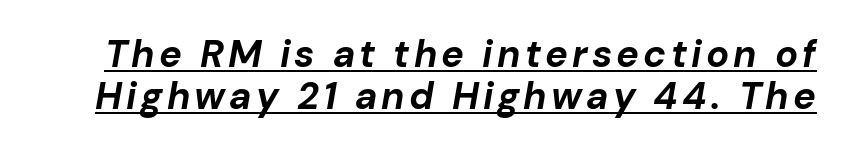
The image shows 38 px bold type, italic (leaning right); set tight line spacing (1.11x), underlined; low stroke contrast and a medium x-height.
